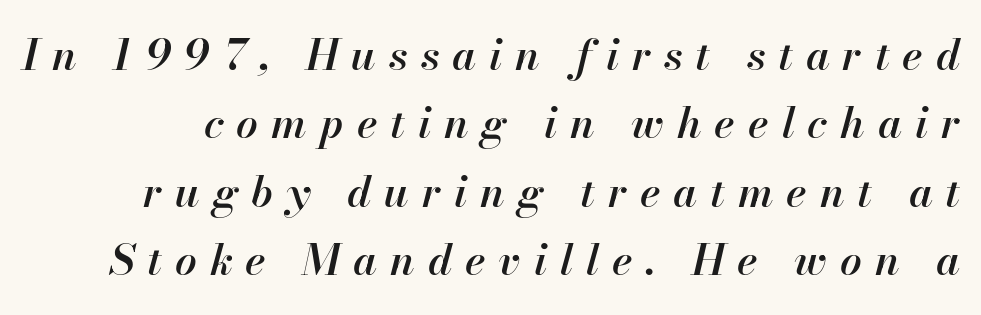
Q: Is the text bold? A: Semi-bold.
Q: Is the text italic (slanted)? A: Yes, it leans right by about 13 degrees.
Q: Is the text underlined? A: No.
Q: Is the spacing between letters normal or unusually wide? A: Unusually wide.
Q: Is the spacing between lines tight, normal or loose? A: Normal.
Q: Width (condensed, normal, or wide)? A: Normal.
Q: Stroke contrast? A: High.
Q: x-height? A: Small.
Q: Monospaced? A: No.
